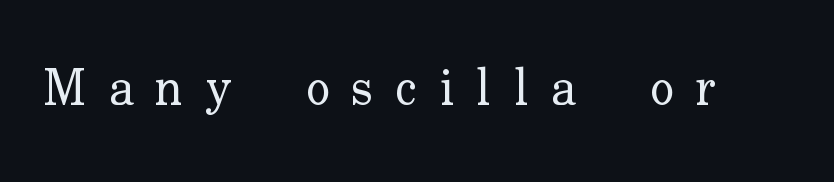
No extra ink here — the face is not bold. This sample uses a serif face. These lines are rendered in a variable-pitch font. Does extra space separate the letters? Yes, quite a lot of it.
